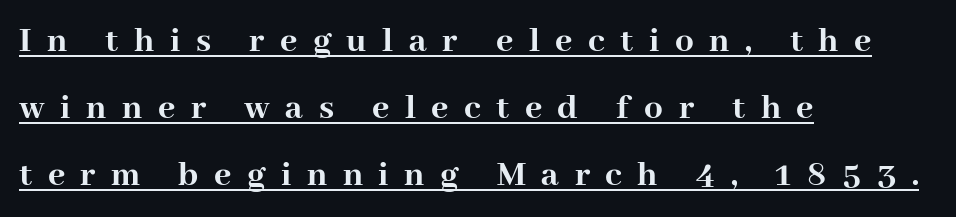
Yep, those are serifs on the letters. Teacher's note: observe the even left margin — that is flush-left alignment. The typesetting leans heavy: a genuine bold. Is this a fixed-width face? No — the glyphs have proportional, varying widths. Underlined type.
